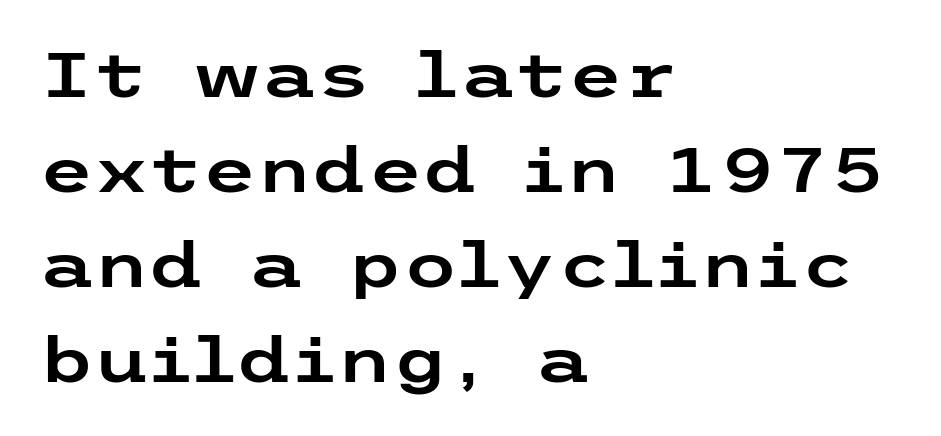
The image shows 63 px wide sans-serif type, upright; set left-aligned, normal line spacing (1.51x), normal letter spacing, not underlined; low stroke contrast and a medium x-height.
